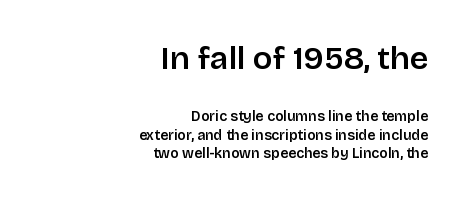
The image shows 32 px semibold sans-serif type, upright; set right-aligned, normal line spacing (1.33x), normal letter spacing, not underlined; the first (top) block is 2.29x larger; low stroke contrast and a large x-height.
